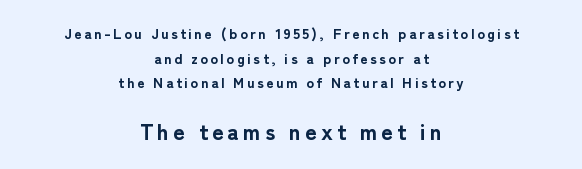
{"italic": "no", "bold": "yes", "underline": "no", "align": "center", "line_spacing_ratio": 1.76, "larger_block": "second", "size_ratio": 1.57, "glyph_px": 22}
